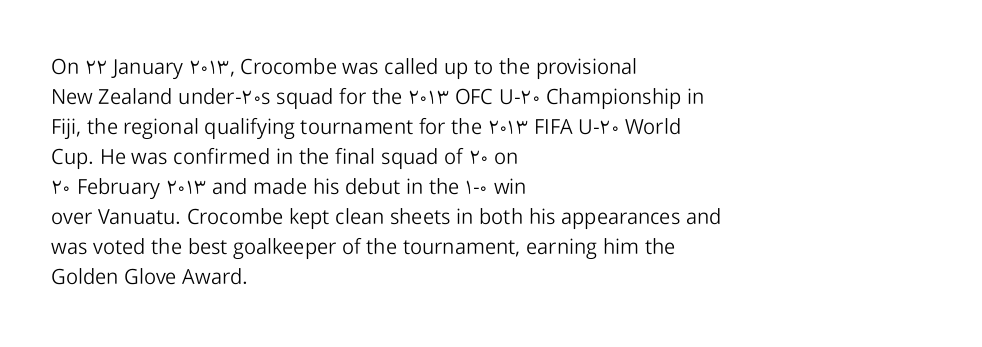
Compared with typical body copy, the letter spacing here is the same. The text block is weighted toward the left margin, trailing off unevenly rightward. The foot of each line stays bare and open. Evenly set lines give the paragraph a standard silhouette. Stroke thickness stays within the range of a standard reading face or lighter.
